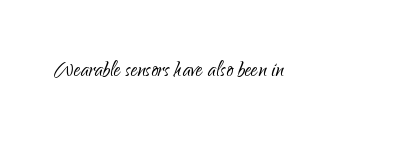
The image shows 27 px text type; set left-aligned, normal letter spacing, not underlined.
